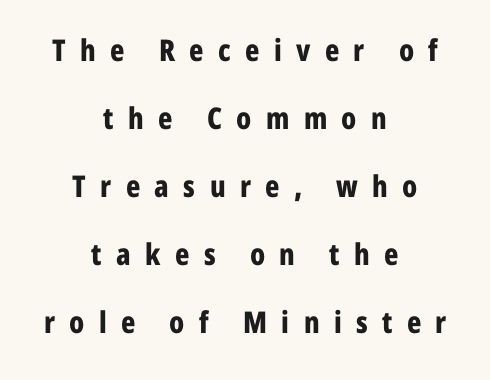
{"serif": "no", "italic": "no", "bold": "yes", "weight": "bold", "width": "condensed", "stroke_contrast": "low", "x_height": "medium", "monospaced": "no", "underline": "no", "align": "center", "line_spacing": "loose", "line_spacing_ratio": 2.27, "letter_spacing": "wide", "letter_spacing_em": 0.48, "glyph_px": 30}
